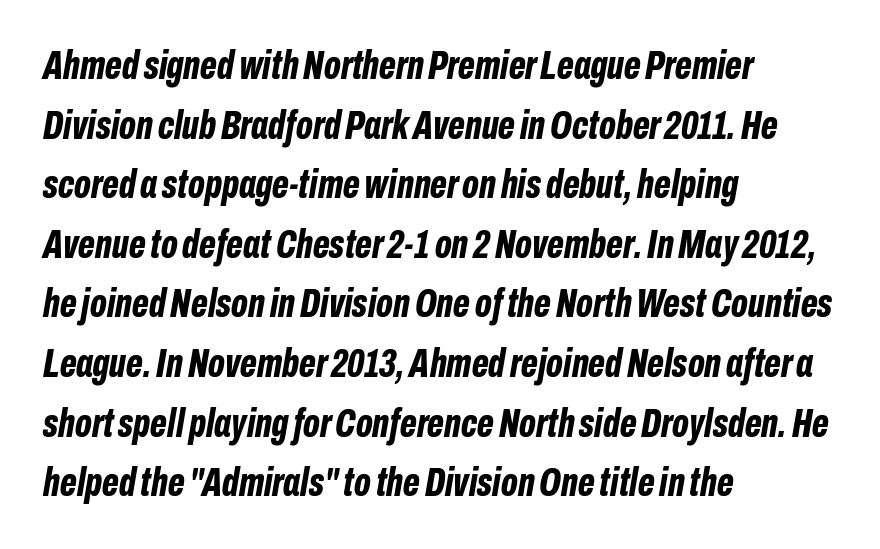
{"italic": "yes", "lean": "right", "slant_degrees": 10, "bold": "yes", "weight": "bold", "width": "condensed", "stroke_contrast": "low", "x_height": "medium", "monospaced": "no", "underline": "no", "align": "left", "line_spacing": "normal", "line_spacing_ratio": 1.49, "letter_spacing": "normal", "letter_spacing_em": 0.0, "glyph_px": 40}
